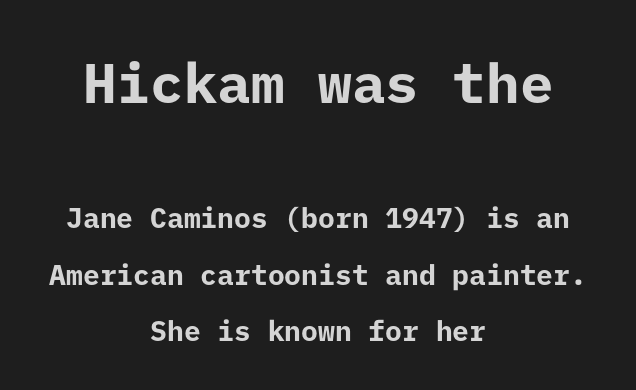
{"serif": "no", "italic": "no", "bold": "yes", "weight": "bold", "width": "normal", "stroke_contrast": "low", "x_height": "medium", "underline": "no", "align": "center", "line_spacing": "loose", "line_spacing_ratio": 2.01, "letter_spacing": "normal", "letter_spacing_em": 0.0, "larger_block": "first", "size_ratio": 2.0, "glyph_px": 56}
